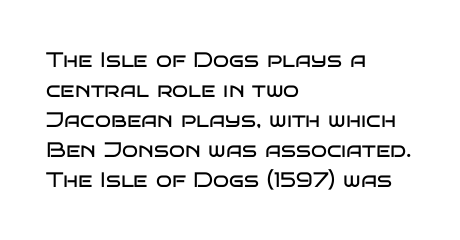
The image shows 21 px text type, upright; set left-aligned, normal line spacing (1.43x), normal letter spacing, not underlined.
